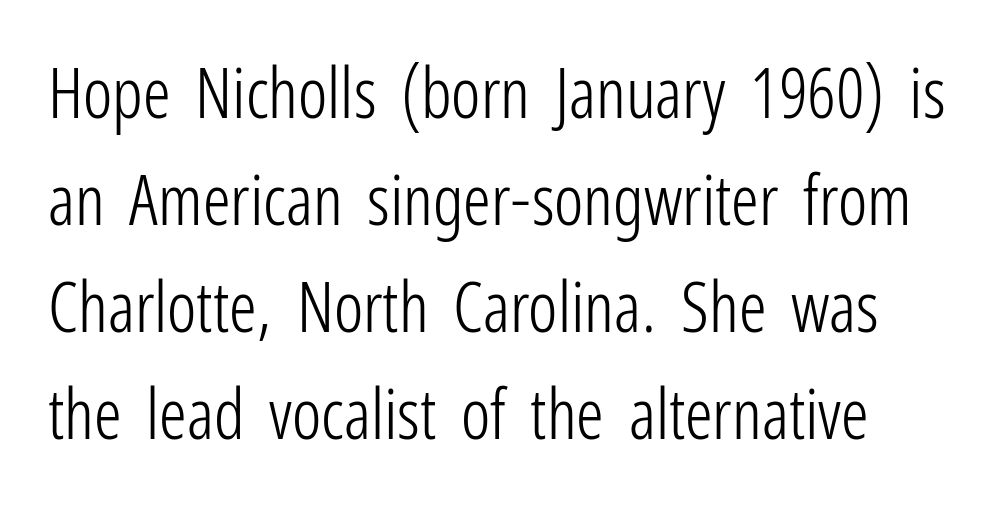
The image shows 69 px light, condensed sans-serif type, upright; set normal line spacing (1.55x), normal letter spacing, not underlined; low stroke contrast and a medium x-height.
